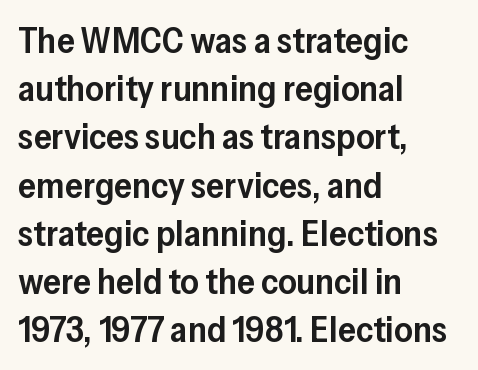
The image shows 36 px semibold sans-serif type, upright; set left-aligned, normal line spacing (1.34x), normal letter spacing, not underlined; low stroke contrast and a medium x-height.
